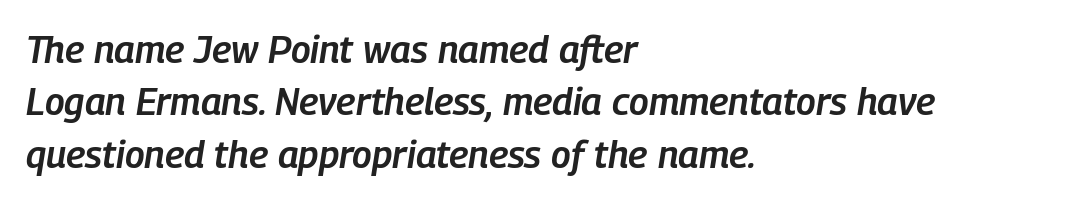
{"italic": "yes", "lean": "right", "slant_degrees": 9, "bold": "semi", "weight": "semibold", "width": "condensed", "stroke_contrast": "low", "x_height": "medium", "monospaced": "no", "underline": "no", "align": "left", "line_spacing": "normal", "line_spacing_ratio": 1.38, "letter_spacing": "normal", "letter_spacing_em": 0.0, "glyph_px": 38}
